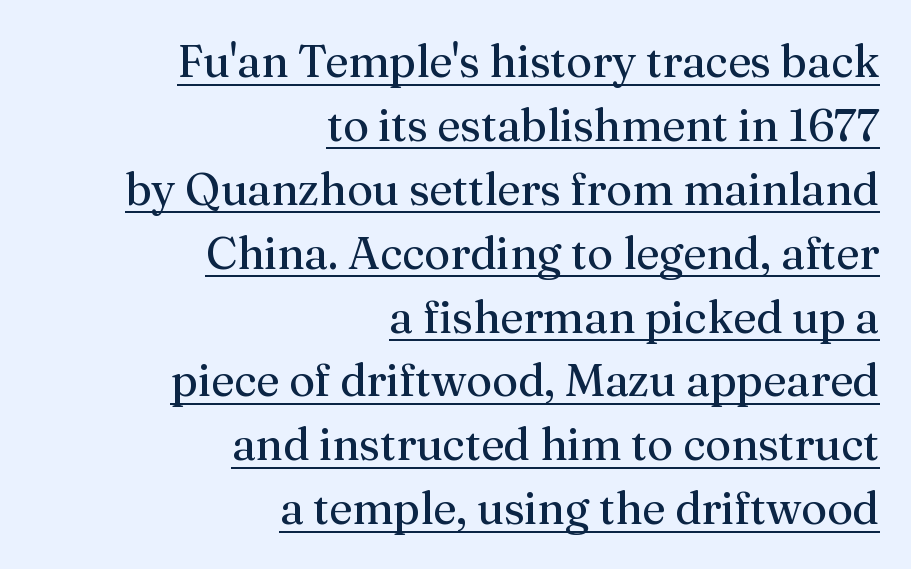
{"serif": "yes", "italic": "no", "bold": "no", "weight": "regular", "width": "normal", "stroke_contrast": "medium", "x_height": "medium", "monospaced": "no", "underline": "yes", "align": "right", "line_spacing": "normal", "line_spacing_ratio": 1.42, "letter_spacing": "normal", "letter_spacing_em": 0.0, "glyph_px": 45}
